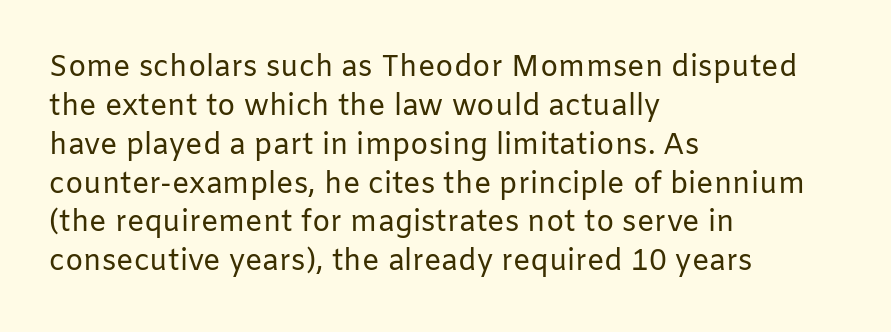
{"serif": "no", "italic": "no", "bold": "no", "weight": "regular", "width": "normal", "stroke_contrast": "low", "x_height": "medium", "monospaced": "no", "underline": "no", "align": "left", "line_spacing": "normal", "line_spacing_ratio": 1.34, "letter_spacing": "normal", "letter_spacing_em": 0.0, "glyph_px": 29}
